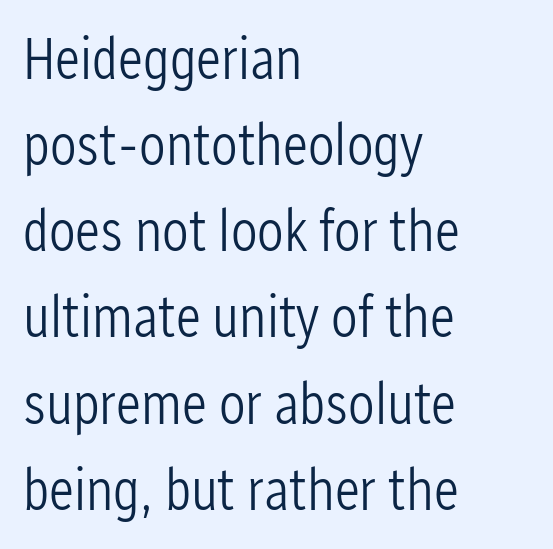
The designer went with a sans here, leaving each stem footless. The rendering keeps characters at their native spacing. The passage shown stacks its lines at a standard gap. Is this a fixed-width face? No — the glyphs have proportional, varying widths. This reads as an unemphasized weight, regular at the heaviest.
